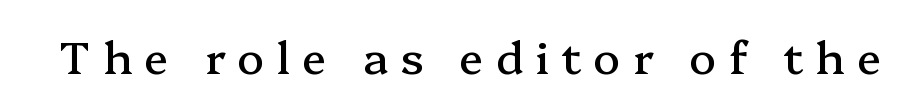
This sample uses a serif face. Looks like regular typesetting: each glyph gets only the width it needs. The type is letterspaced generously, with wide tracking. Descender tails drop into unmarked territory. The letters stand upright; this is a roman face.
